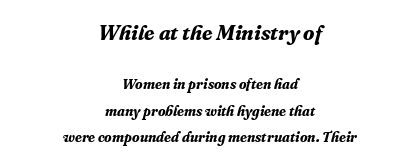
{"italic": "yes", "lean": "right", "slant_degrees": 16, "bold": "yes", "underline": "no", "align": "center", "line_spacing_ratio": 1.89, "letter_spacing": "normal", "letter_spacing_em": 0.0, "larger_block": "first", "size_ratio": 1.5, "glyph_px": 21}
